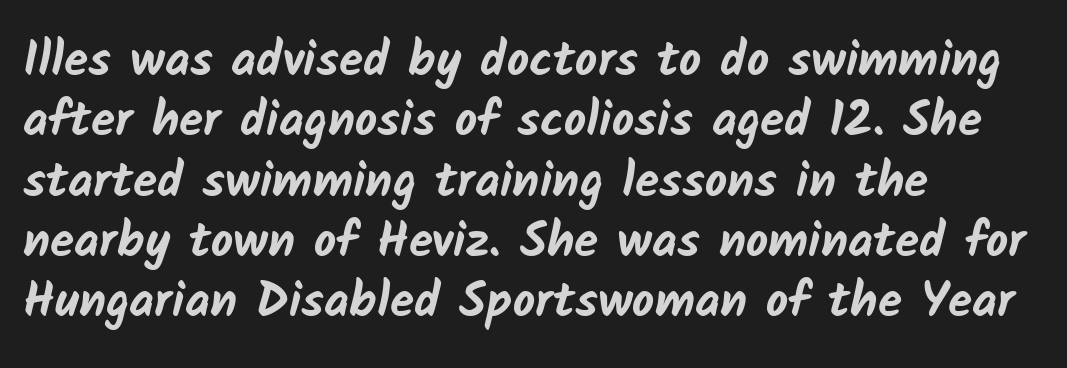
The image shows 49 px bold sans-serif type; set left-aligned, line spacing 1.23x, normal letter spacing, not underlined; low stroke contrast and a medium x-height.
